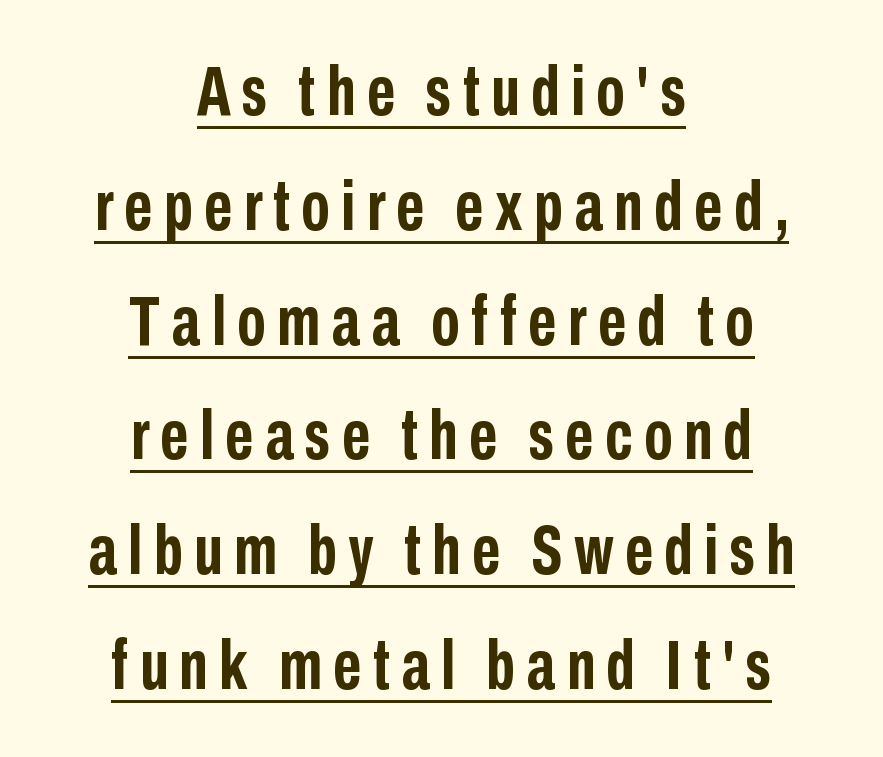
Leading matches the norm, producing a regular column. Regarding serifs, this sample does without them. Spacing verdict: proportional, widths tailored to each character. Reading down the block, each line starts at a different indent, mirrored at its end. The characters look thick and weighty, a clear bold.
